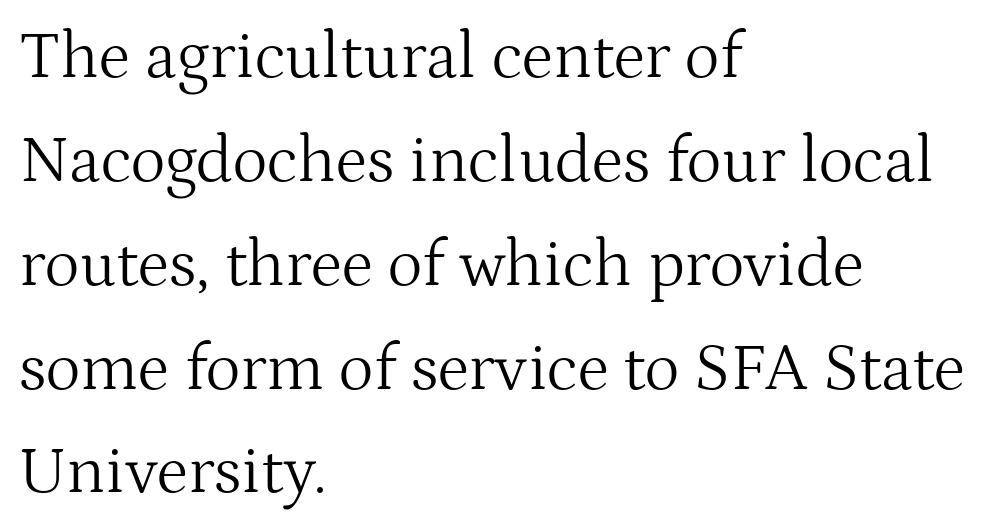
Tracking here is standard; glyphs follow each other at the usual distance. Vertically, the passage feels balanced, rows spaced as you'd expect. No extra ink here — the face is not bold. Unmarked baselines from the first word to the last. Proportional: the letters do not fall into vertical columns.
